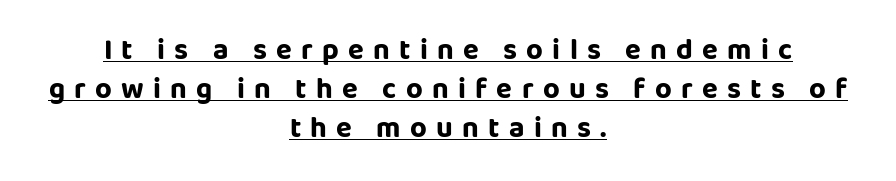
{"serif": "no", "italic": "no", "bold": "yes", "weight": "bold", "width": "normal", "stroke_contrast": "low", "x_height": "large", "monospaced": "no", "underline": "yes", "align": "center", "line_spacing": "normal", "line_spacing_ratio": 1.34, "letter_spacing": "wide", "letter_spacing_em": 0.32, "glyph_px": 29}
